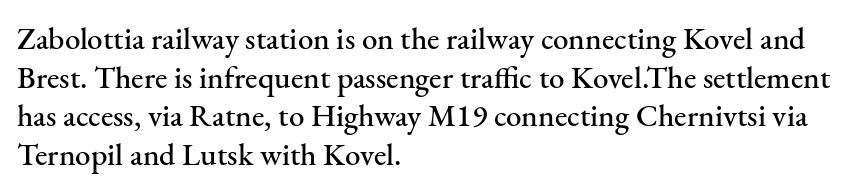
{"serif": "yes", "italic": "no", "width": "normal", "stroke_contrast": "medium", "x_height": "small", "monospaced": "no", "underline": "no", "align": "left", "line_spacing": "normal", "line_spacing_ratio": 1.25, "letter_spacing": "normal", "letter_spacing_em": 0.0, "glyph_px": 31}
